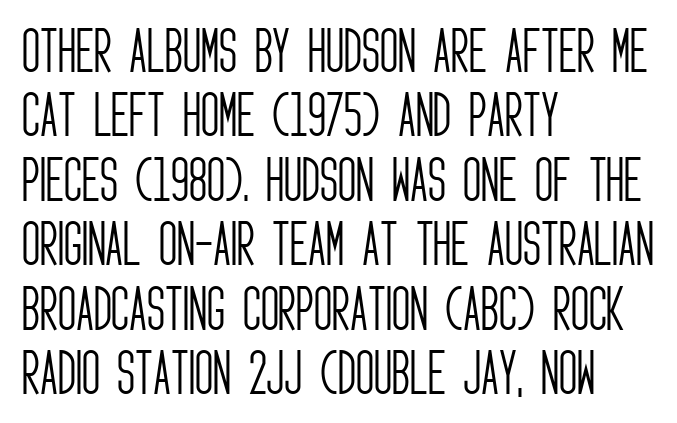
Q: Is the text bold? A: No.
Q: Is the text italic (slanted)? A: No, it is upright.
Q: Is the typeface a serif or a sans-serif typeface? A: Sans-serif.
Q: Is the text underlined? A: No.
Q: How is the paragraph aligned? A: Left-aligned.
Q: Is the spacing between letters normal or unusually wide? A: Normal.
Q: Is the spacing between lines tight, normal or loose? A: Normal.
Q: Width (condensed, normal, or wide)? A: Condensed.
Q: Stroke contrast? A: Low.
Q: x-height? A: Large.
Q: Monospaced? A: No.
